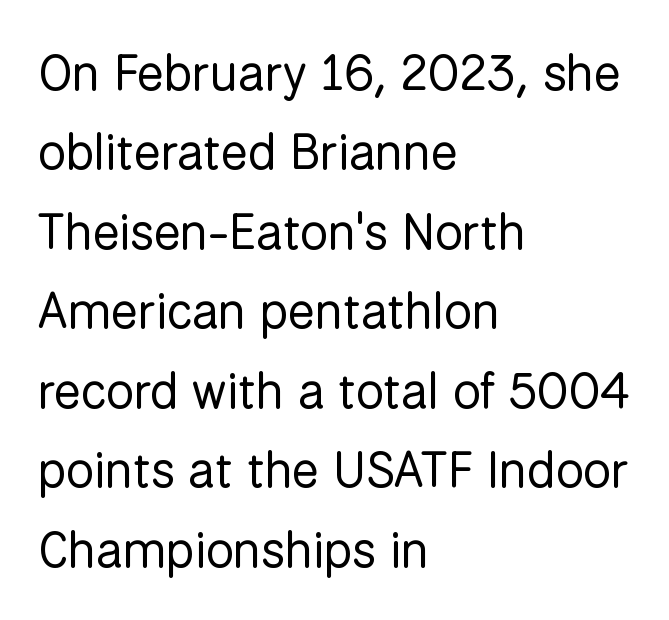
The image shows 50 px regular-weight sans-serif type, upright; set left-aligned, normal line spacing (1.59x), normal letter spacing, not underlined; low stroke contrast and a medium x-height.
